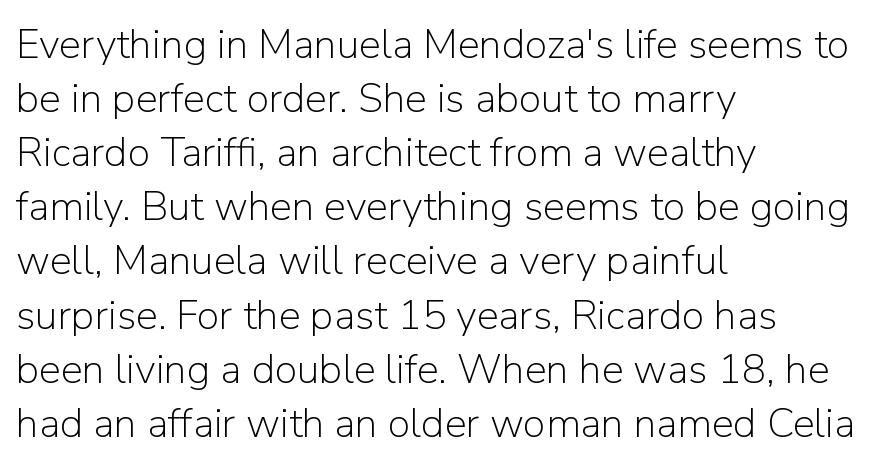
{"serif": "no", "italic": "no", "bold": "no", "weight": "light", "width": "normal", "stroke_contrast": "low", "x_height": "medium", "monospaced": "no", "underline": "no", "align": "left", "line_spacing": "normal", "line_spacing_ratio": 1.32, "letter_spacing": "normal", "letter_spacing_em": 0.0, "glyph_px": 41}
